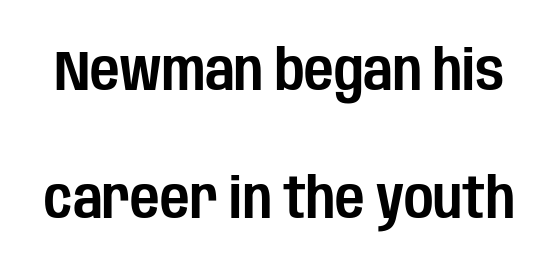
The image shows 57 px condensed sans-serif type, upright; set loose line spacing (2.25x), normal letter spacing, not underlined; low stroke contrast and a large x-height.
